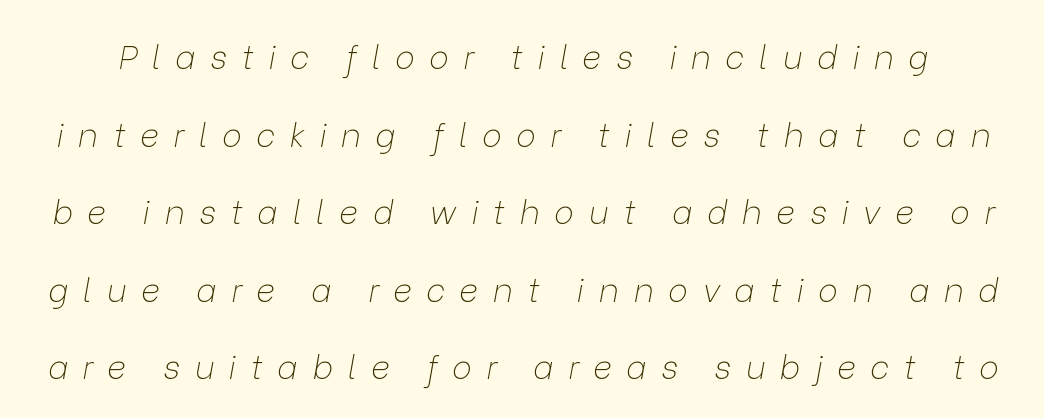
The image shows 33 px thin type, italic (leaning right); set loose line spacing (2.35x), unusually wide letter spacing (+0.44 em), not underlined; low stroke contrast and a medium x-height.
